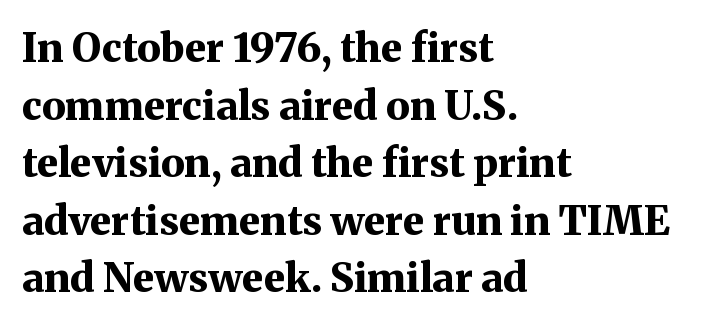
{"serif": "yes", "italic": "no", "bold": "yes", "weight": "bold", "width": "normal", "stroke_contrast": "medium", "x_height": "medium", "monospaced": "no", "underline": "no", "align": "left", "line_spacing": "normal", "line_spacing_ratio": 1.44, "letter_spacing": "normal", "letter_spacing_em": 0.0, "glyph_px": 40}
